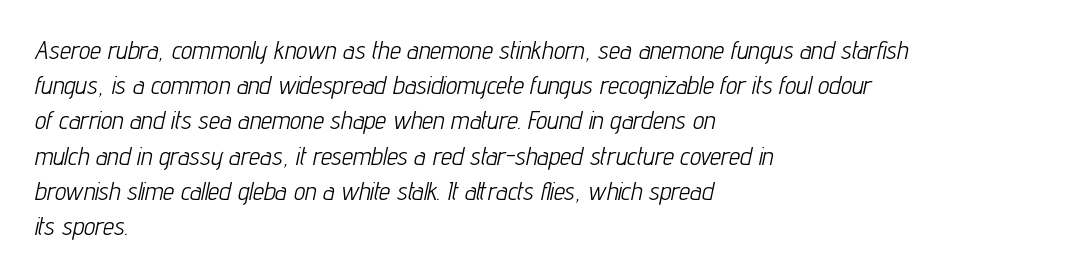
{"italic": "yes", "lean": "right", "slant_degrees": 12, "bold": "no", "underline": "no", "align": "left", "line_spacing": "normal", "line_spacing_ratio": 1.41, "letter_spacing": "normal", "letter_spacing_em": 0.0, "glyph_px": 25}
